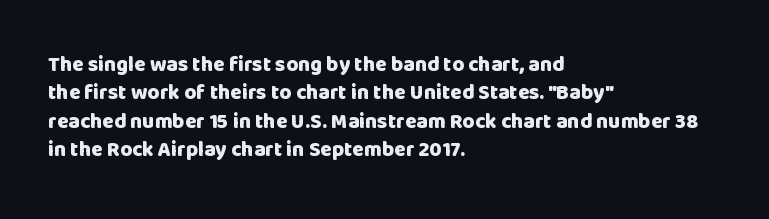
{"italic": "no", "bold": "yes", "underline": "no", "align": "left", "line_spacing": "normal", "line_spacing_ratio": 1.35, "letter_spacing": "normal", "letter_spacing_em": 0.0, "glyph_px": 21}
